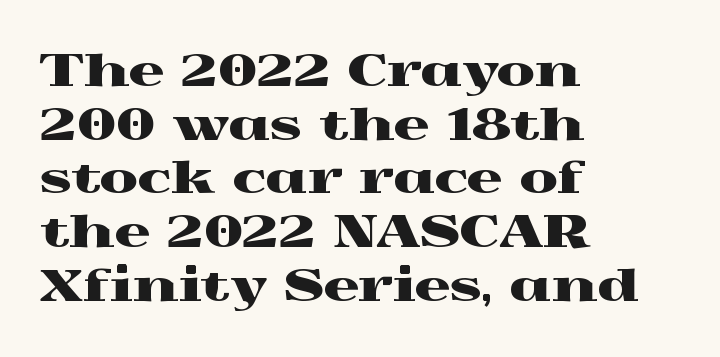
{"serif": "yes", "italic": "no", "width": "wide", "x_height": "medium", "monospaced": "no", "underline": "no", "align": "left", "line_spacing_ratio": 1.22, "letter_spacing": "normal", "letter_spacing_em": 0.0, "glyph_px": 44}
